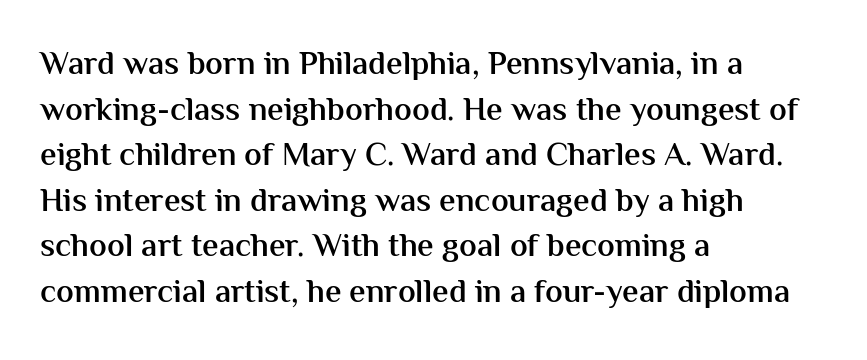
{"serif": "no", "italic": "no", "bold": "semi", "weight": "semibold", "width": "normal", "stroke_contrast": "medium", "x_height": "medium", "monospaced": "no", "underline": "no", "align": "left", "line_spacing": "normal", "line_spacing_ratio": 1.38, "letter_spacing": "normal", "letter_spacing_em": 0.0, "glyph_px": 33}
